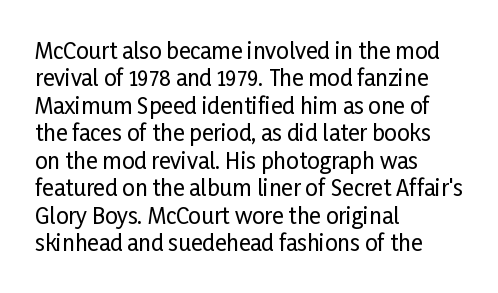
{"italic": "no", "underline": "no", "align": "left", "line_spacing": "normal", "line_spacing_ratio": 1.25, "letter_spacing": "normal", "letter_spacing_em": 0.0, "glyph_px": 22}
